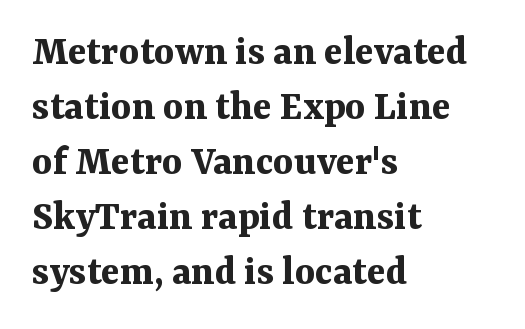
The horizontal fit of the characters is conventional and even. The space between consecutive lines is moderate. Is this a fixed-width face? No — the glyphs have proportional, varying widths. Weight: bold.
